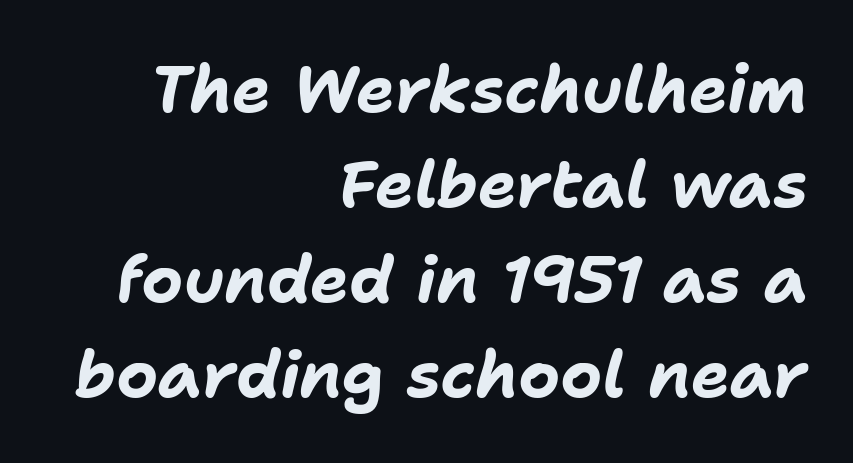
The image shows 65 px bold type, italic (leaning right); set right-aligned, normal line spacing (1.46x), normal letter spacing, not underlined; low stroke contrast and a medium x-height.
